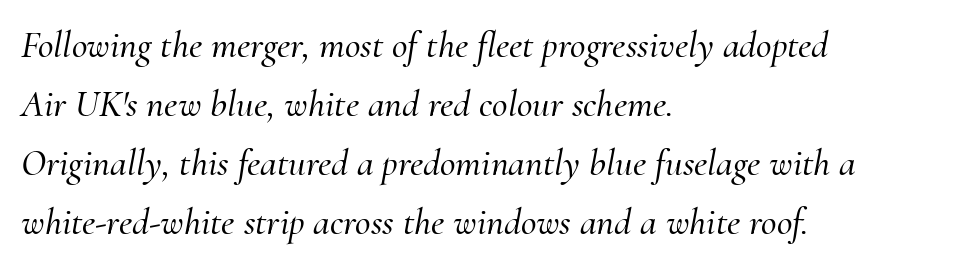
{"serif": "yes", "italic": "yes", "lean": "right", "slant_degrees": 10, "width": "normal", "stroke_contrast": "medium", "x_height": "small", "monospaced": "no", "underline": "no", "align": "left", "line_spacing": "normal", "line_spacing_ratio": 1.55, "letter_spacing": "normal", "letter_spacing_em": 0.0, "glyph_px": 38}
